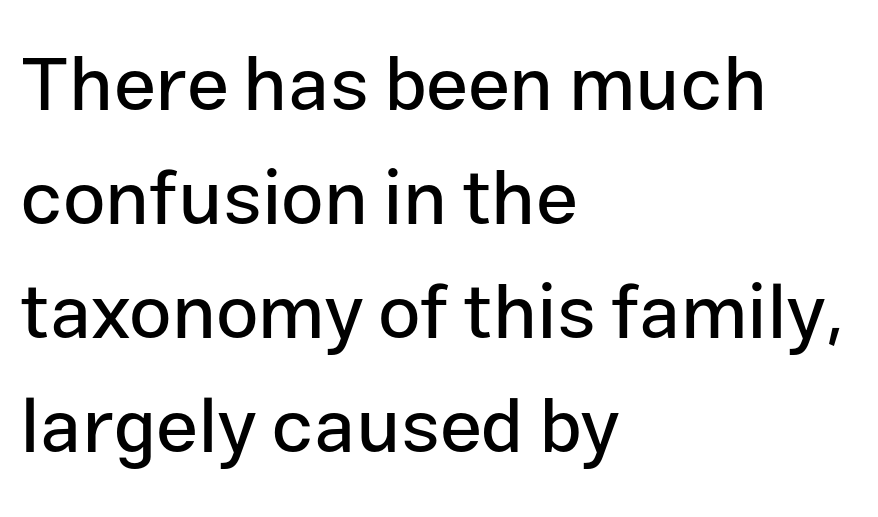
These lines are rendered in a variable-pitch font. Compared with typical paragraphs, the rows here are spaced about the same. Nobody drew a line under any word here. You can tell it's not italic because the verticals are truly vertical.
